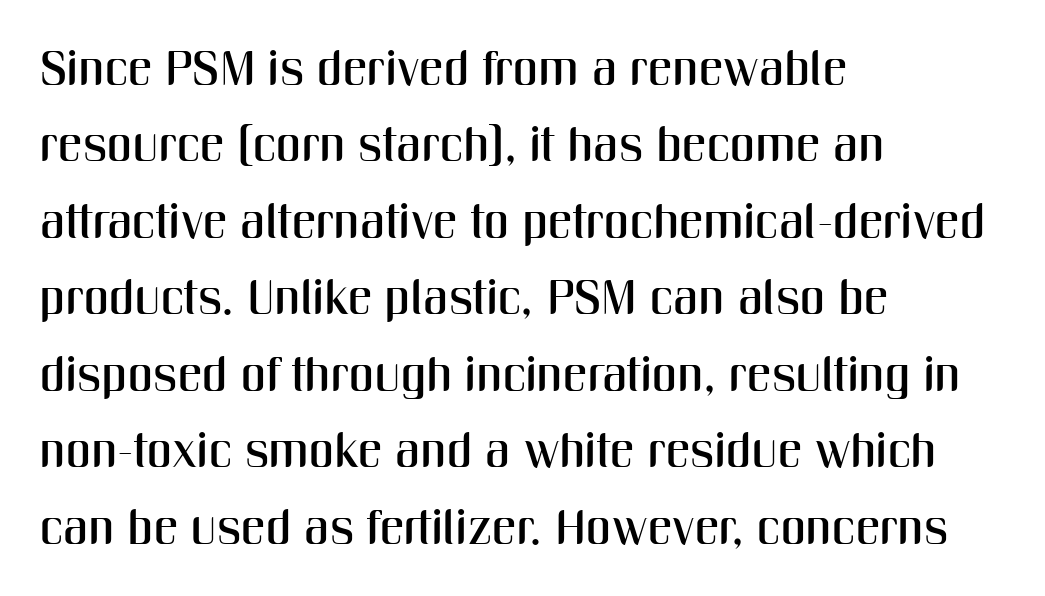
The image shows 49 px condensed sans-serif type, upright; set left-aligned, normal line spacing (1.56x), normal letter spacing, not underlined; medium stroke contrast and a medium x-height.
